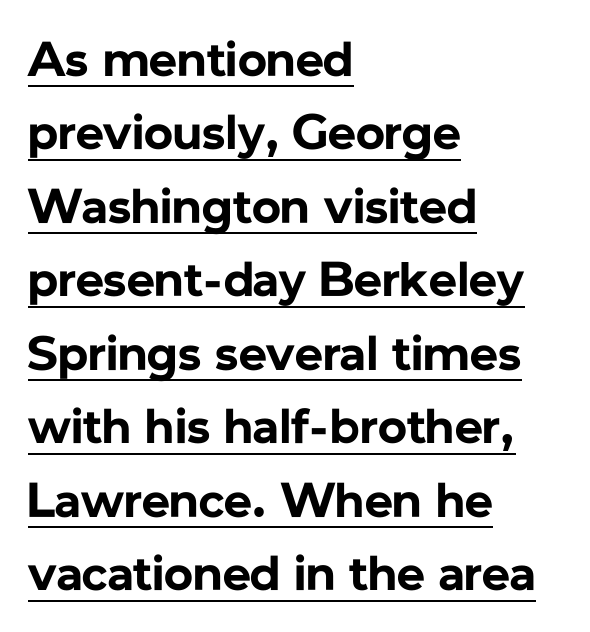
Q: Is the text bold? A: Yes.
Q: Is the text italic (slanted)? A: No, it is upright.
Q: Is the typeface a serif or a sans-serif typeface? A: Sans-serif.
Q: Is the text underlined? A: Yes.
Q: How is the paragraph aligned? A: Left-aligned.
Q: Is the spacing between letters normal or unusually wide? A: Normal.
Q: Is the spacing between lines tight, normal or loose? A: Normal.
Q: Width (condensed, normal, or wide)? A: Normal.
Q: Stroke contrast? A: Low.
Q: x-height? A: Medium.
Q: Monospaced? A: No.
